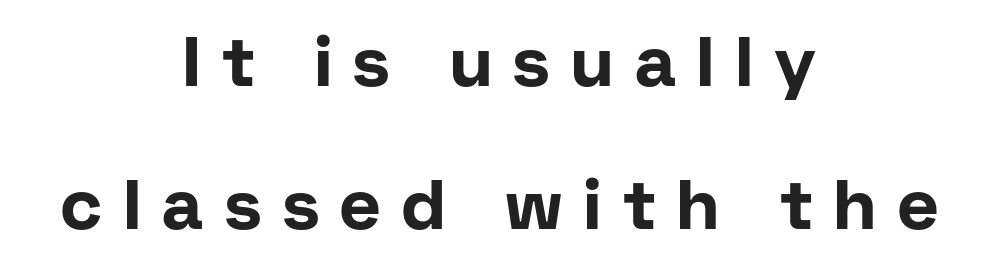
Characters remain perfectly vertical along every line. Rows of type keep a wide berth in the vertical direction. The glyphs have the mass of a bold cut. Letters rest on an invisible, unmarked baseline. Does the copy run flush right? No — it is centered line by line.
